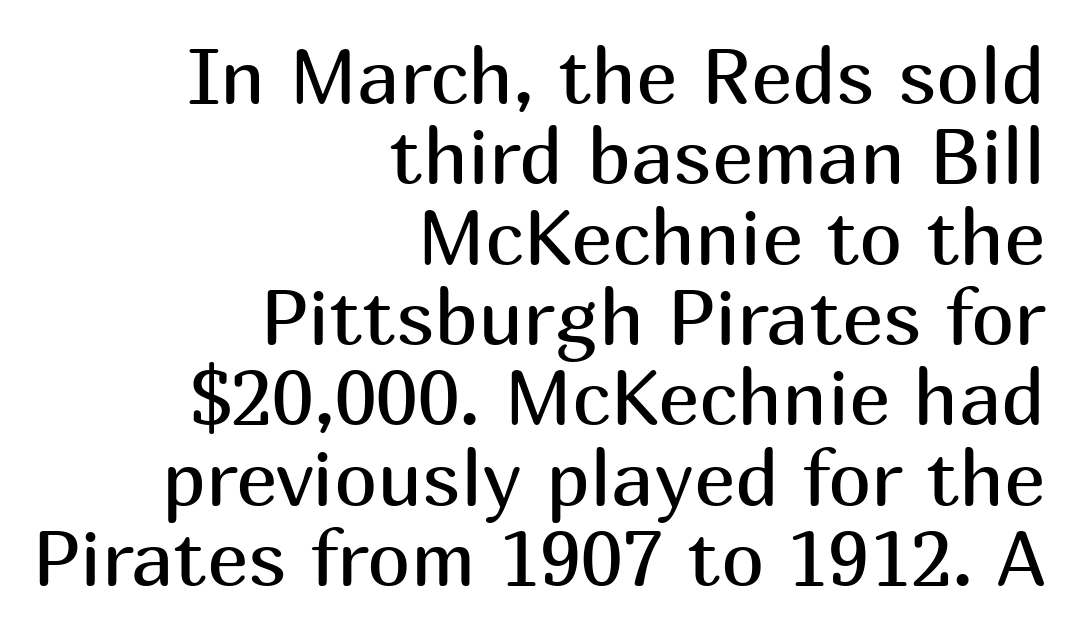
The image shows 78 px regular-weight sans-serif type, upright; set right-aligned, tight line spacing (1.03x), normal letter spacing, not underlined; medium stroke contrast and a medium x-height.
